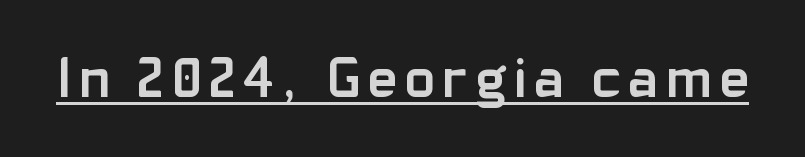
The image shows 56 px semibold sans-serif type, upright; set underlined; low stroke contrast and a medium x-height.
